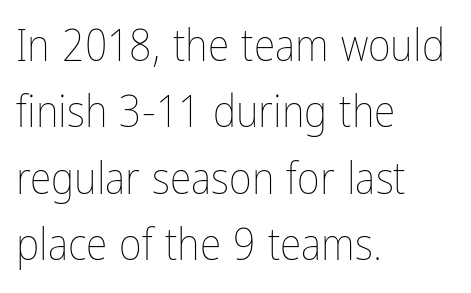
The image shows 44 px thin, condensed type, upright; set left-aligned, normal line spacing (1.51x), normal letter spacing, not underlined; low stroke contrast and a medium x-height.
